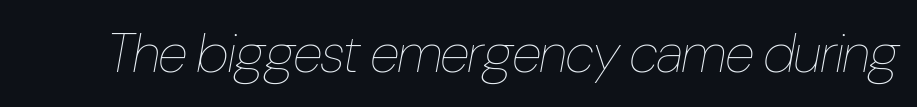
The glyphs are unaccompanied by any horizontal stroke below them. The letters advance in unequal steps, a hallmark of proportional type. Bold? No — there's no thickening of the strokes. Nothing unusual about the tracking: characters are spaced as the font intends. The font's italic variant was chosen for this text.
